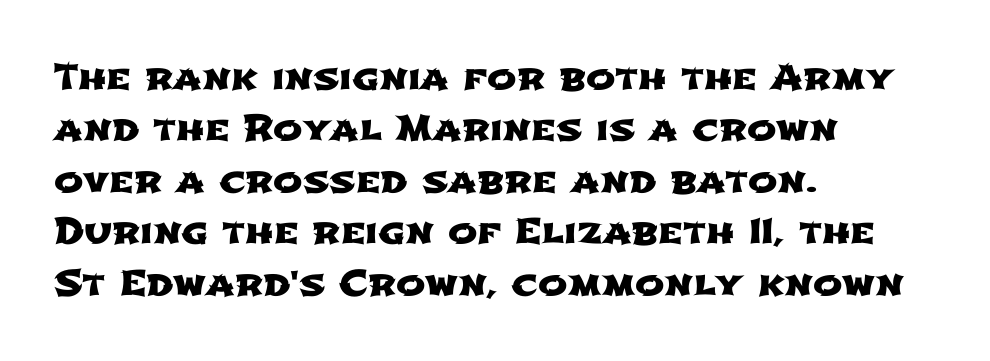
{"serif": "no", "width": "wide", "stroke_contrast": "low", "x_height": "medium", "monospaced": "no", "underline": "no", "align": "left", "line_spacing": "normal", "line_spacing_ratio": 1.47, "letter_spacing": "normal", "letter_spacing_em": 0.0, "glyph_px": 35}
